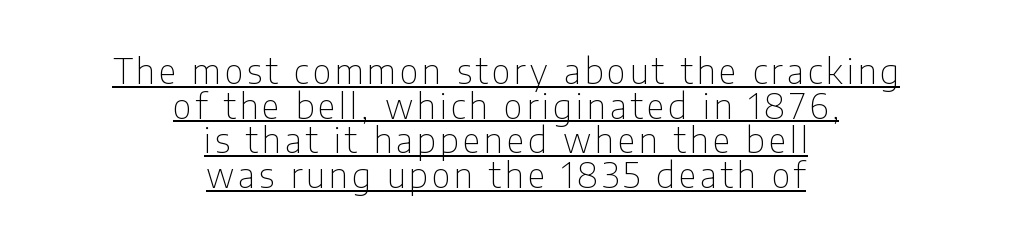
The image shows 35 px thin, condensed sans-serif type, upright; set centered, tight line spacing (0.99x), underlined; low stroke contrast and a medium x-height.
